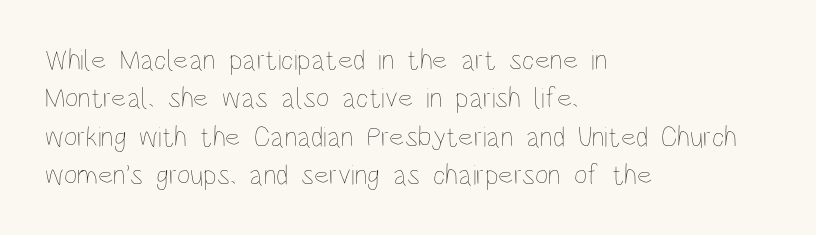
Q: Is the text bold? A: No.
Q: Is the text italic (slanted)? A: No, it is upright.
Q: Is the text underlined? A: No.
Q: How is the paragraph aligned? A: Left-aligned.
Q: Is the spacing between letters normal or unusually wide? A: Normal.
Q: Is the spacing between lines tight, normal or loose? A: Normal.
Q: Width (condensed, normal, or wide)? A: Condensed.
Q: Stroke contrast? A: Low.
Q: x-height? A: Large.
Q: Monospaced? A: No.
